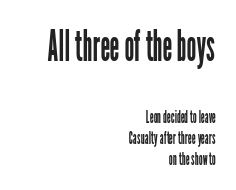
{"serif": "no", "italic": "no", "bold": "no", "weight": "regular", "width": "condensed", "stroke_contrast": "low", "x_height": "medium", "monospaced": "no", "underline": "no", "align": "right", "line_spacing_ratio": 1.21, "letter_spacing": "normal", "letter_spacing_em": 0.0, "larger_block": "first", "size_ratio": 2.53, "glyph_px": 43}
